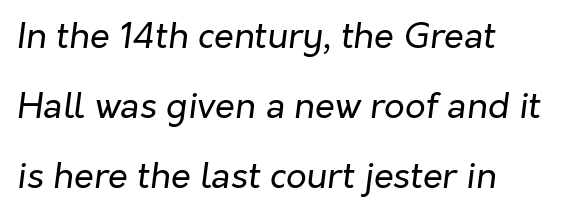
The image shows 36 px regular-weight type, italic (leaning right); set left-aligned, loose line spacing (1.95x), normal letter spacing, not underlined; low stroke contrast and a medium x-height.
